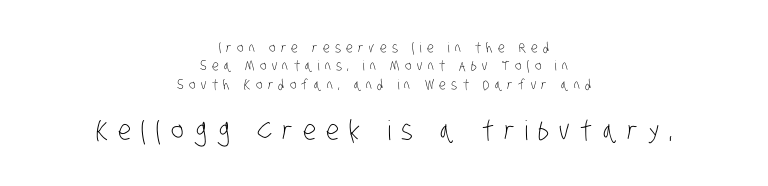
The image shows 27 px text type; set centered, normal line spacing (1.32x), unusually wide letter spacing (+0.38 em), not underlined; the second (bottom) block is 1.93x larger.
